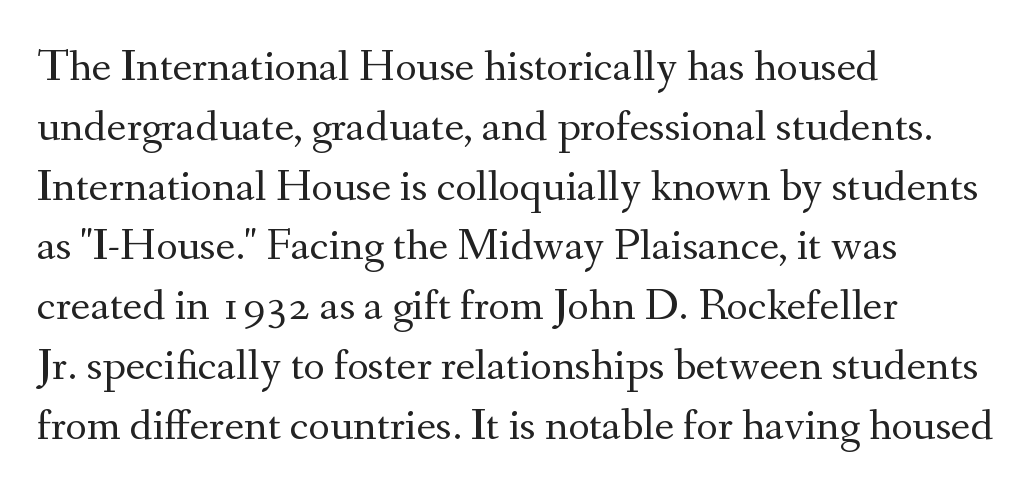
The image shows 46 px regular-weight serif type, upright; set left-aligned, normal line spacing (1.3x), normal letter spacing, not underlined; medium stroke contrast and a small x-height.
